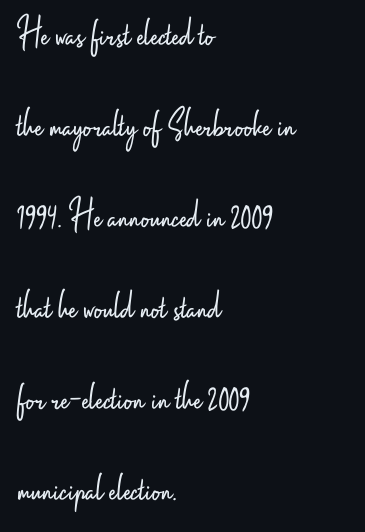
Letters have the restrained weight of plain body copy at most. The characters display no serif detailing; their extremities are plain. Alignment: flush left.
